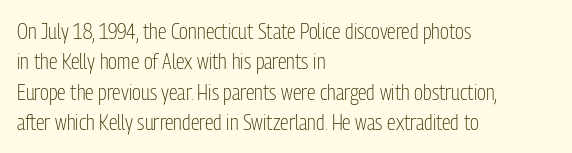
The image shows 22 px text type, upright; set left-aligned, normal line spacing (1.38x), normal letter spacing, not underlined.
